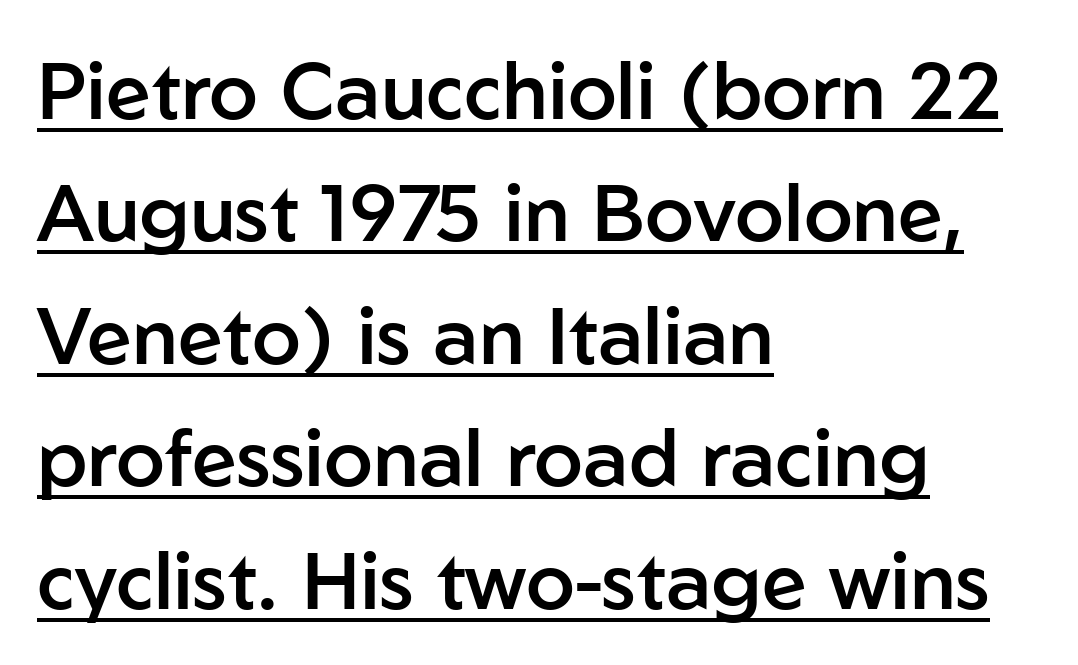
Q: Is the text bold? A: Semi-bold.
Q: Is the text italic (slanted)? A: No, it is upright.
Q: Is the typeface a serif or a sans-serif typeface? A: Sans-serif.
Q: Is the text underlined? A: Yes.
Q: How is the paragraph aligned? A: Left-aligned.
Q: Is the spacing between letters normal or unusually wide? A: Normal.
Q: Is the spacing between lines tight, normal or loose? A: Normal.
Q: Width (condensed, normal, or wide)? A: Normal.
Q: Stroke contrast? A: Low.
Q: x-height? A: Medium.
Q: Monospaced? A: No.
